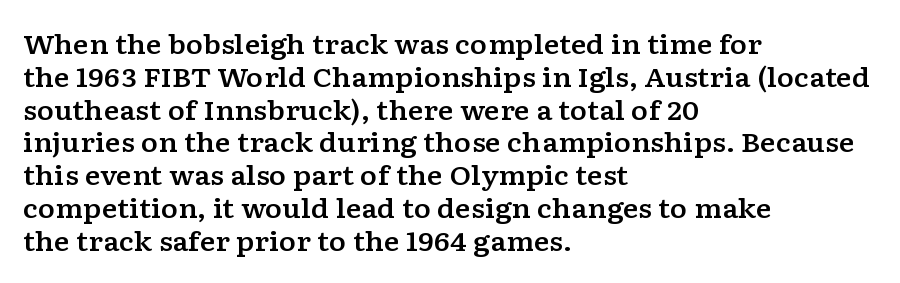
Q: Is the text italic (slanted)? A: No, it is upright.
Q: Is the text underlined? A: No.
Q: How is the paragraph aligned? A: Left-aligned.
Q: Is the spacing between letters normal or unusually wide? A: Normal.
Q: Is the spacing between lines tight, normal or loose? A: Normal.
